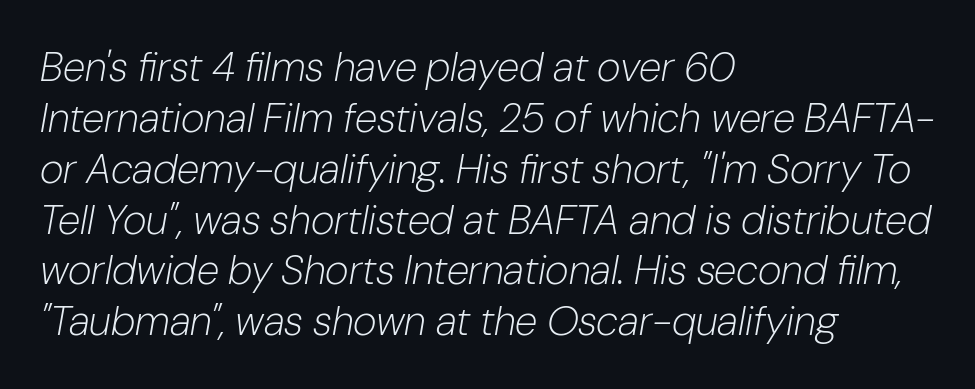
{"italic": "yes", "lean": "right", "slant_degrees": 10, "bold": "no", "weight": "light", "width": "normal", "stroke_contrast": "low", "x_height": "medium", "monospaced": "no", "underline": "no", "align": "left", "line_spacing_ratio": 1.24, "letter_spacing": "normal", "letter_spacing_em": 0.0, "glyph_px": 41}
